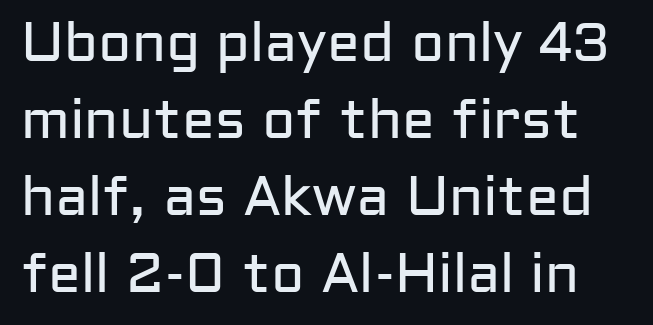
{"serif": "no", "italic": "no", "bold": "no", "weight": "regular", "width": "normal", "stroke_contrast": "low", "x_height": "medium", "monospaced": "no", "underline": "no", "line_spacing": "normal", "line_spacing_ratio": 1.4, "letter_spacing": "normal", "letter_spacing_em": 0.0, "glyph_px": 55}
